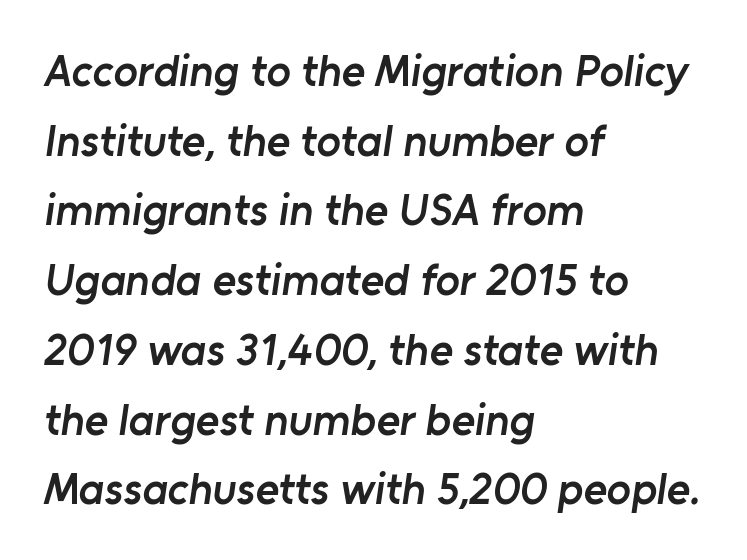
Q: Is the text bold? A: Semi-bold.
Q: Is the typeface a serif or a sans-serif typeface? A: Sans-serif.
Q: Is the text underlined? A: No.
Q: How is the paragraph aligned? A: Left-aligned.
Q: Is the spacing between letters normal or unusually wide? A: Normal.
Q: Is the spacing between lines tight, normal or loose? A: Normal.
Q: Width (condensed, normal, or wide)? A: Normal.
Q: Stroke contrast? A: Low.
Q: x-height? A: Medium.
Q: Monospaced? A: No.
